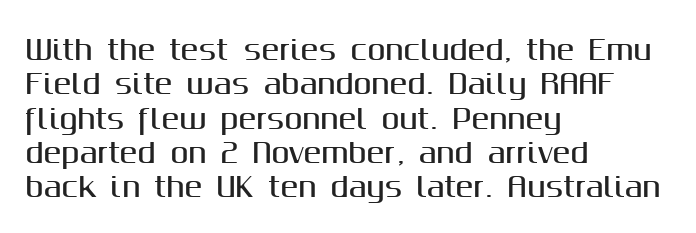
Q: Is the text italic (slanted)? A: No, it is upright.
Q: Is the text underlined? A: No.
Q: How is the paragraph aligned? A: Left-aligned.
Q: Is the spacing between letters normal or unusually wide? A: Normal.
Q: Is the spacing between lines tight, normal or loose? A: Normal.
